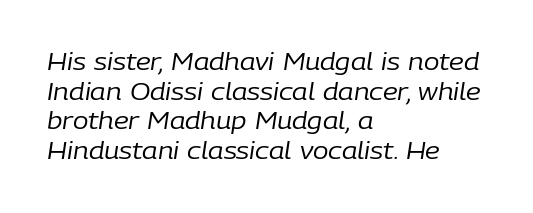
{"italic": "yes", "lean": "right", "slant_degrees": 9, "bold": "no", "underline": "no", "align": "left", "line_spacing": "normal", "line_spacing_ratio": 1.29, "letter_spacing": "normal", "letter_spacing_em": 0.0, "glyph_px": 23}
